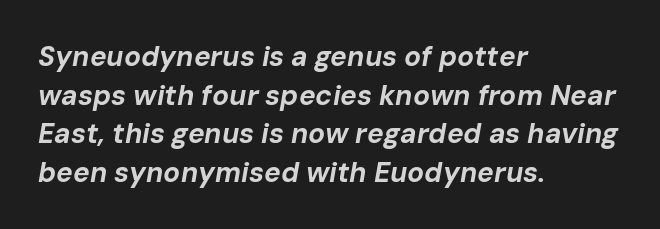
{"italic": "yes", "lean": "right", "slant_degrees": 10, "bold": "yes", "weight": "bold", "width": "normal", "stroke_contrast": "low", "x_height": "medium", "monospaced": "no", "underline": "no", "align": "left", "line_spacing": "normal", "line_spacing_ratio": 1.38, "letter_spacing": "normal", "letter_spacing_em": 0.0, "glyph_px": 28}
